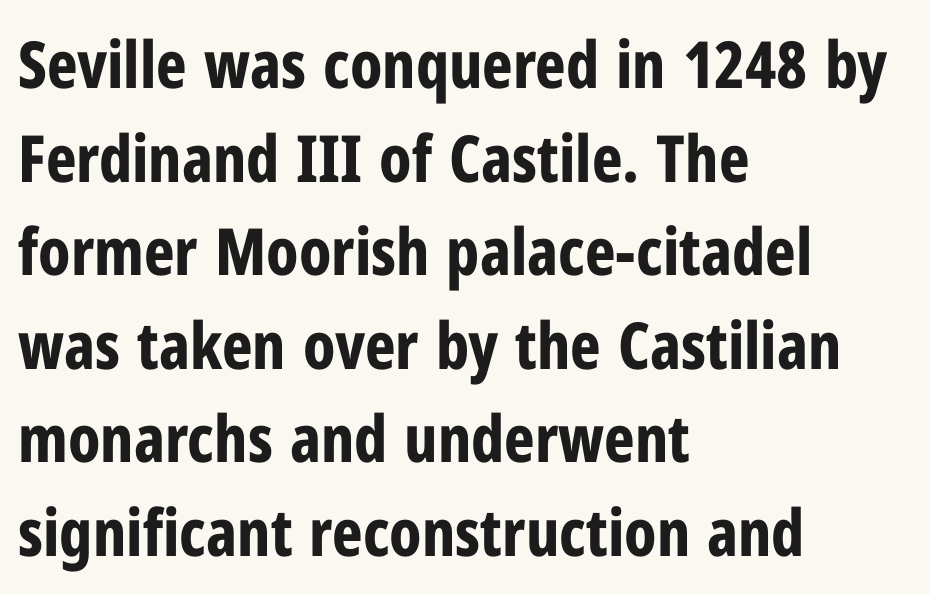
{"serif": "no", "italic": "no", "bold": "yes", "weight": "bold", "width": "condensed", "stroke_contrast": "low", "x_height": "medium", "monospaced": "no", "underline": "no", "align": "left", "line_spacing": "normal", "line_spacing_ratio": 1.44, "letter_spacing": "normal", "letter_spacing_em": 0.0, "glyph_px": 65}
